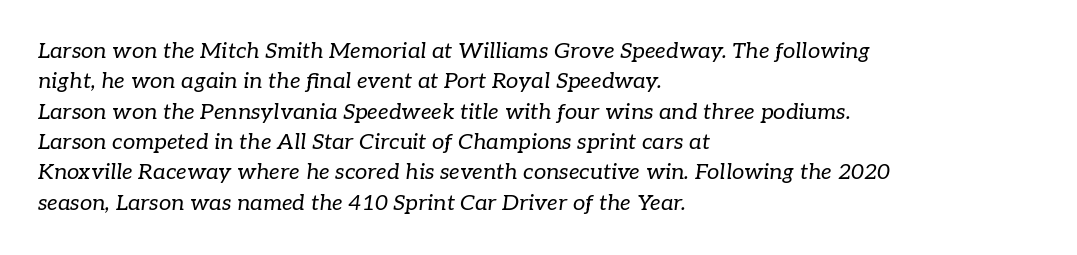
The gap between lines stays unmarked. Leading: standard. It's the slanting kind of type. Compared with a typical body face, this is equally light or lighter still.
